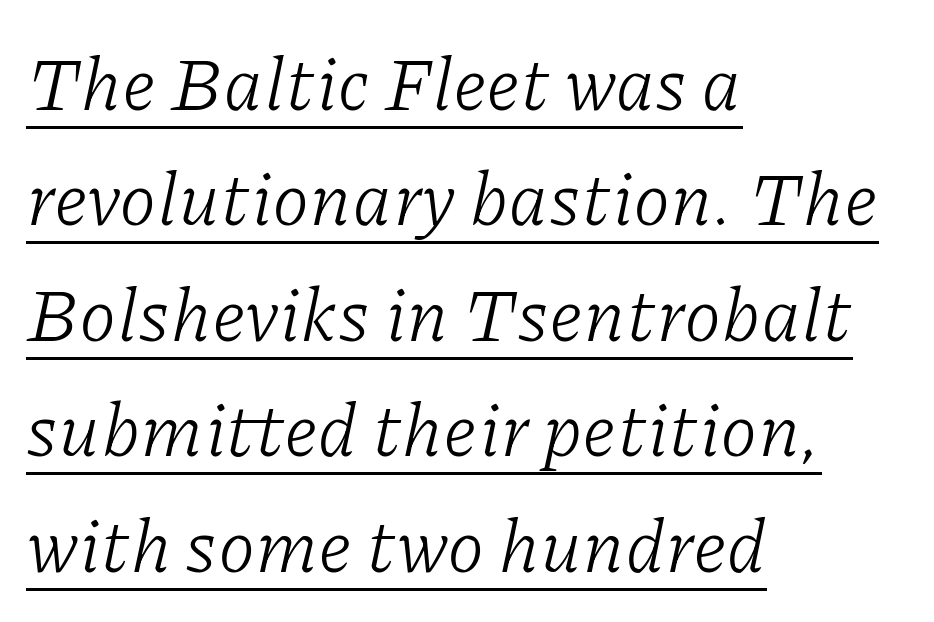
Q: Is the text bold? A: No.
Q: Is the text italic (slanted)? A: Yes, it leans right by about 11 degrees.
Q: Is the typeface a serif or a sans-serif typeface? A: Serif.
Q: Is the text underlined? A: Yes.
Q: How is the paragraph aligned? A: Left-aligned.
Q: Is the spacing between letters normal or unusually wide? A: Normal.
Q: Is the spacing between lines tight, normal or loose? A: Normal.
Q: Width (condensed, normal, or wide)? A: Normal.
Q: Stroke contrast? A: Low.
Q: x-height? A: Medium.
Q: Monospaced? A: No.
